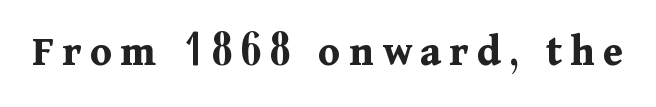
Q: Is the text bold? A: Yes.
Q: Is the text italic (slanted)? A: No, it is upright.
Q: Is the typeface a serif or a sans-serif typeface? A: Serif.
Q: Is the text underlined? A: No.
Q: Width (condensed, normal, or wide)? A: Normal.
Q: Stroke contrast? A: Medium.
Q: x-height? A: Medium.
Q: Monospaced? A: No.
